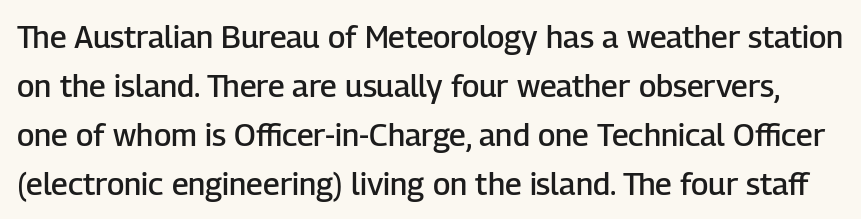
Q: Is the text bold? A: Semi-bold.
Q: Is the text italic (slanted)? A: No, it is upright.
Q: Is the typeface a serif or a sans-serif typeface? A: Sans-serif.
Q: Is the text underlined? A: No.
Q: Is the spacing between letters normal or unusually wide? A: Normal.
Q: Is the spacing between lines tight, normal or loose? A: Normal.
Q: Width (condensed, normal, or wide)? A: Normal.
Q: Stroke contrast? A: Low.
Q: x-height? A: Medium.
Q: Monospaced? A: No.
